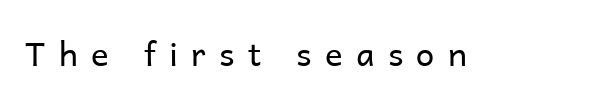
Words appear elongated and porous because spacing is wide. No feet cap the strokes, marking this as sans-serif type. Ascenders rise straight up at ninety degrees. Any mark beneath the type? The region is blank. Proportional: the letters do not fall into vertical columns.
